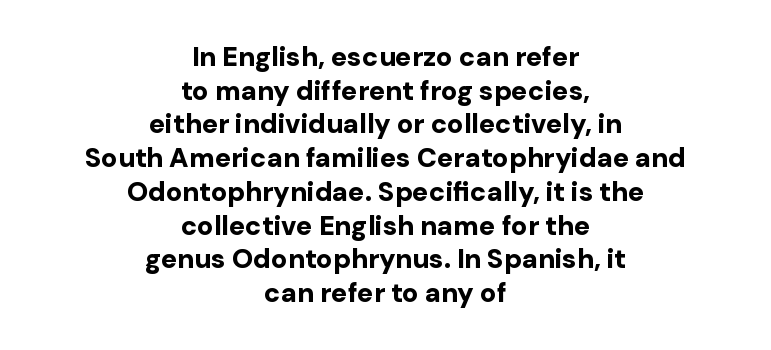
The space between consecutive lines is moderate. The letters stand straight up with perfectly vertical stems. Descender tails drop into unmarked territory. Bold? Absolutely — the strokes are thick and heavy. In CSS terms this would be text-align: center. Each word holds together tightly as a unit, with standard inter-letter gaps.
